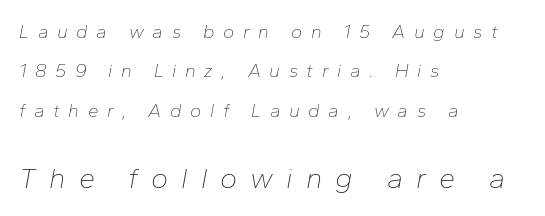
Q: Is the text bold? A: No.
Q: Is the text italic (slanted)? A: Yes, it leans right by about 10 degrees.
Q: Is the text underlined? A: No.
Q: How is the paragraph aligned? A: Left-aligned.
Q: Is the spacing between letters normal or unusually wide? A: Unusually wide.
Q: Is the spacing between lines tight, normal or loose? A: Loose.
Q: Which block of text is set in a larger size, the first (top) or the second (bottom)? A: The second (bottom) one.
Q: Width (condensed, normal, or wide)? A: Normal.
Q: Stroke contrast? A: Low.
Q: x-height? A: Medium.
Q: Monospaced? A: No.
